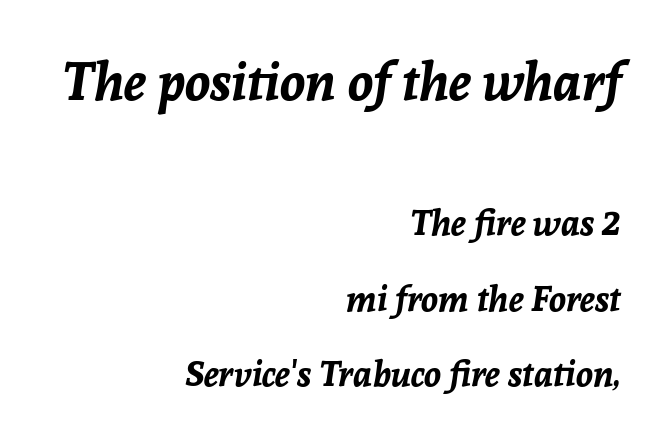
The image shows 52 px bold type, italic (leaning right); set right-aligned, loose line spacing (2.15x), normal letter spacing, not underlined; the first (top) block is 1.49x larger; low stroke contrast and a medium x-height.
